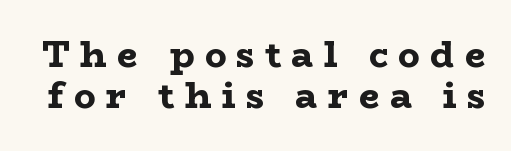
The image shows 36 px bold, wide serif type, upright; set tight line spacing (1.14x), unusually wide letter spacing (+0.29 em), not underlined; low stroke contrast and a medium x-height.
